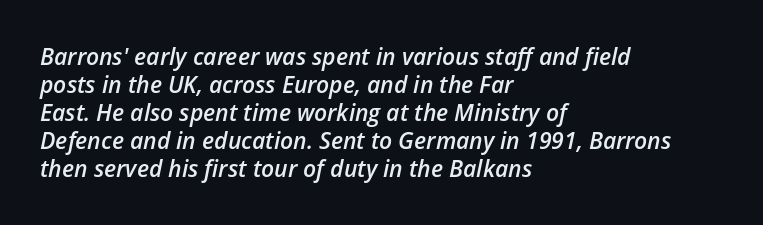
The image shows 23 px text type, italic (leaning right); set left-aligned, line spacing 1.22x, normal letter spacing, not underlined.
